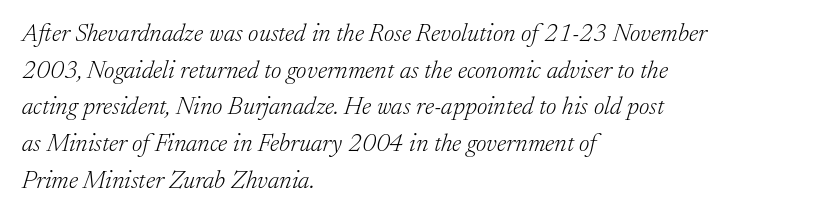
{"italic": "yes", "lean": "right", "slant_degrees": 17, "bold": "no", "underline": "no", "align": "left", "line_spacing": "normal", "line_spacing_ratio": 1.47, "letter_spacing": "normal", "letter_spacing_em": 0.0, "glyph_px": 25}
